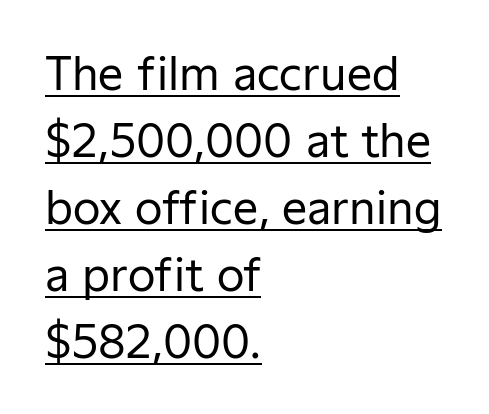
{"serif": "no", "italic": "no", "bold": "no", "weight": "regular", "width": "normal", "stroke_contrast": "low", "x_height": "medium", "monospaced": "no", "underline": "yes", "align": "left", "line_spacing": "normal", "line_spacing_ratio": 1.49, "letter_spacing": "normal", "letter_spacing_em": 0.0, "glyph_px": 45}
